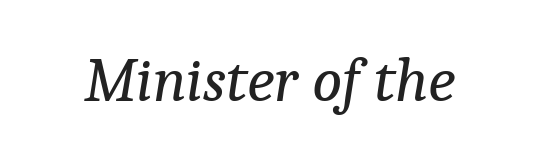
{"serif": "yes", "italic": "yes", "lean": "right", "slant_degrees": 9, "bold": "no", "weight": "regular", "width": "normal", "stroke_contrast": "low", "x_height": "medium", "monospaced": "no", "underline": "no", "letter_spacing": "normal", "letter_spacing_em": 0.0, "glyph_px": 63}
